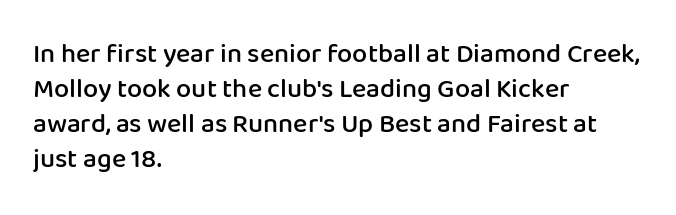
The image shows 27 px text type, upright; set left-aligned, normal line spacing (1.3x), normal letter spacing, not underlined.
